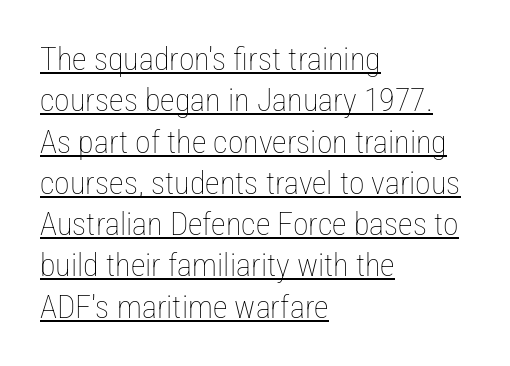
The image shows 32 px thin, condensed type, upright; set left-aligned, normal line spacing (1.29x), normal letter spacing, underlined; low stroke contrast and a medium x-height.
